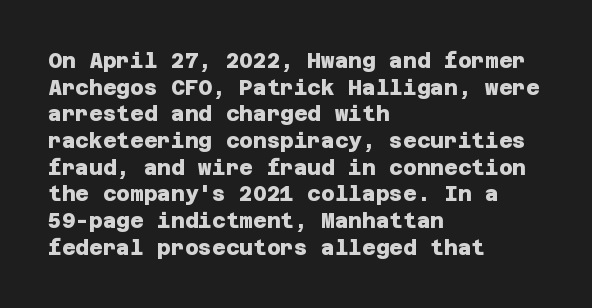
The image shows 21 px bold type; set left-aligned, normal line spacing (1.27x), normal letter spacing, not underlined.
